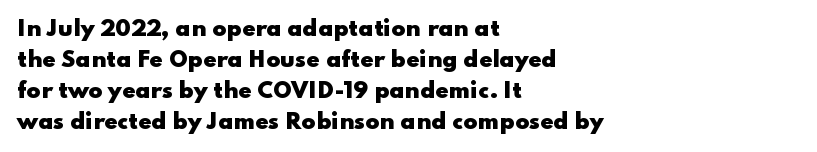
The image shows 21 px bold type, upright; set left-aligned, normal line spacing (1.47x), normal letter spacing, not underlined.
